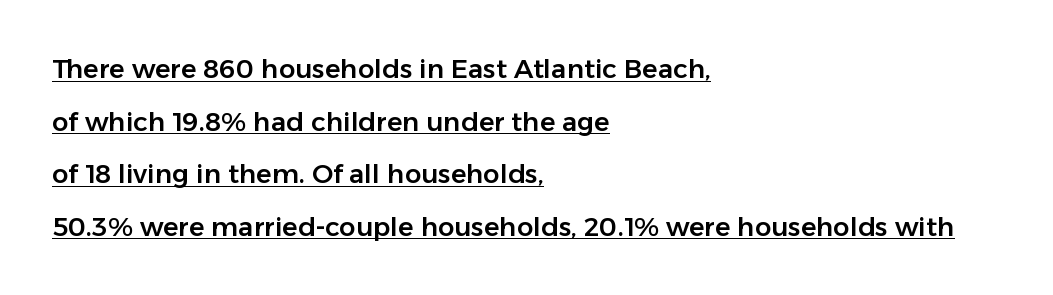
Q: Is the text italic (slanted)? A: No, it is upright.
Q: Is the text underlined? A: Yes.
Q: How is the paragraph aligned? A: Left-aligned.
Q: Is the spacing between letters normal or unusually wide? A: Normal.
Q: Is the spacing between lines tight, normal or loose? A: Loose.
